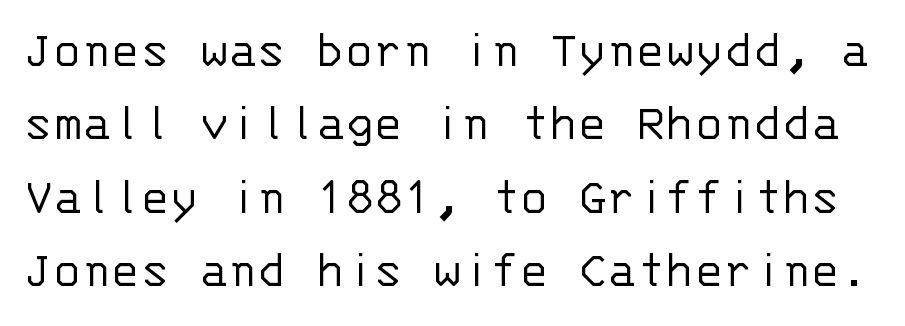
The image shows 54 px light sans-serif type, upright, monospaced; set normal line spacing (1.36x), normal letter spacing, not underlined; low stroke contrast and a large x-height.
